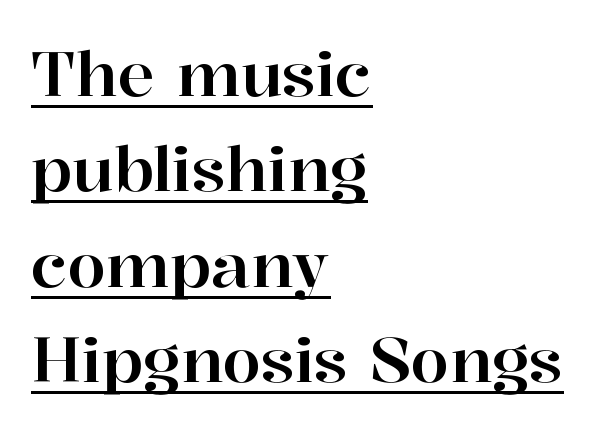
{"serif": "yes", "italic": "no", "width": "normal", "stroke_contrast": "high", "x_height": "medium", "monospaced": "no", "underline": "yes", "align": "left", "line_spacing": "normal", "line_spacing_ratio": 1.54, "letter_spacing": "normal", "letter_spacing_em": 0.0, "glyph_px": 62}
